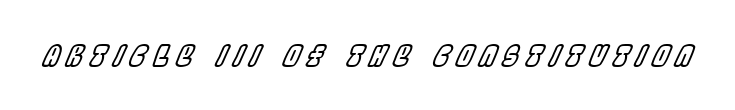
The image shows 29 px condensed type, italic (leaning right); set unusually wide letter spacing (+0.24 em), not underlined; a large x-height.
